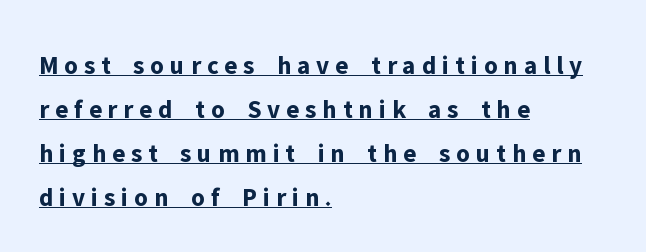
The image shows 26 px bold type, upright; set left-aligned, normal line spacing (1.69x), unusually wide letter spacing (+0.23 em), underlined.
